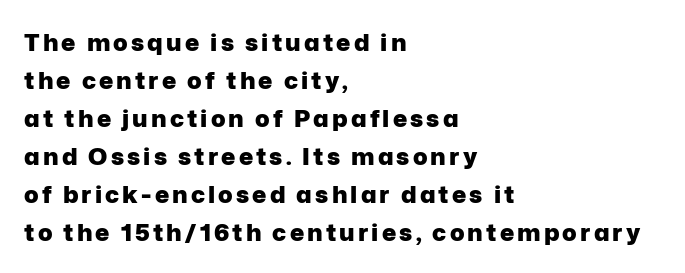
Q: Is the text bold? A: Yes.
Q: Is the text italic (slanted)? A: No, it is upright.
Q: Is the text underlined? A: No.
Q: How is the paragraph aligned? A: Left-aligned.
Q: Is the spacing between lines tight, normal or loose? A: Normal.
